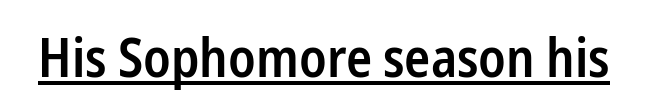
A typesetter would call this proportional, since set widths differ per character. The face used here appears with an underline applied. Is the letter spacing exaggerated? No — it looks like the ordinary default. The lettering stays uniformly vertical, giving the passage a roman look.
